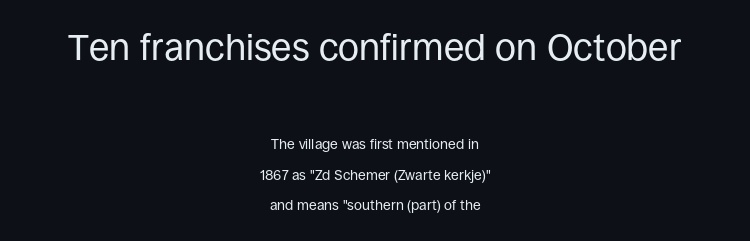
Summary of weight: not heavy and not bold. Which margin do the lines hug? Neither — every line sits in the middle. Looks like regular typesetting: each glyph gets only the width it needs. Line spacing here is loose. A typesetter would mark this as roman, not italic.
